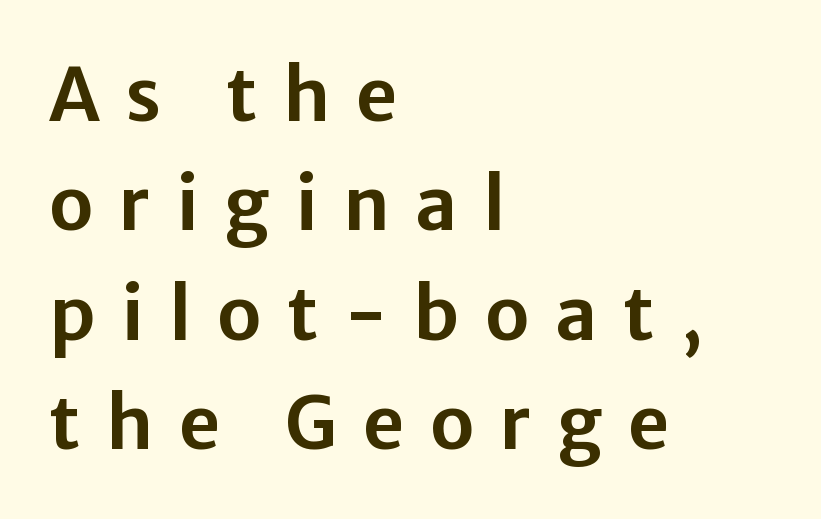
{"serif": "no", "italic": "no", "width": "normal", "stroke_contrast": "low", "x_height": "medium", "monospaced": "no", "underline": "no", "align": "left", "line_spacing": "normal", "line_spacing_ratio": 1.5, "letter_spacing": "wide", "letter_spacing_em": 0.35, "glyph_px": 73}
